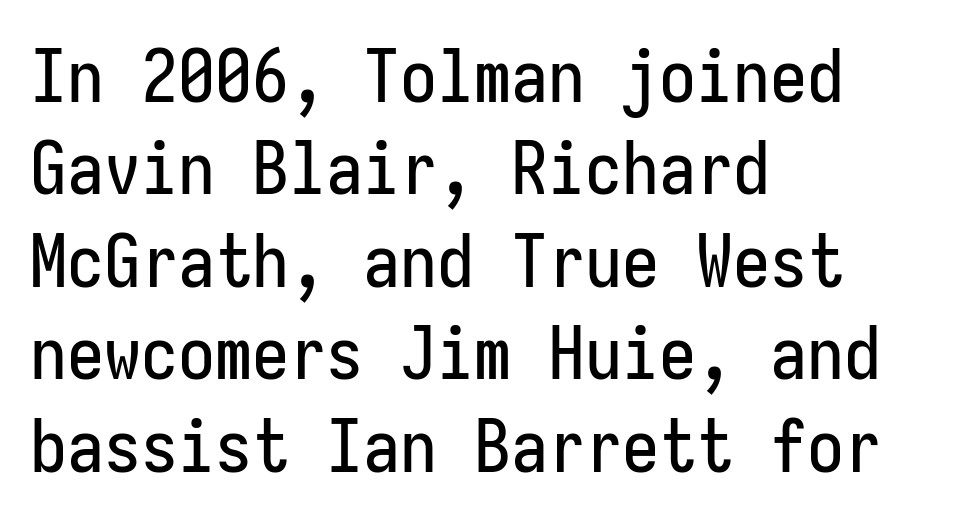
Q: Is the text italic (slanted)? A: No, it is upright.
Q: Is the typeface a serif or a sans-serif typeface? A: Sans-serif.
Q: Is the text underlined? A: No.
Q: How is the paragraph aligned? A: Left-aligned.
Q: Is the spacing between letters normal or unusually wide? A: Normal.
Q: Is the spacing between lines tight, normal or loose? A: Normal.
Q: Width (condensed, normal, or wide)? A: Condensed.
Q: Stroke contrast? A: Low.
Q: x-height? A: Medium.
Q: Monospaced? A: Yes.
